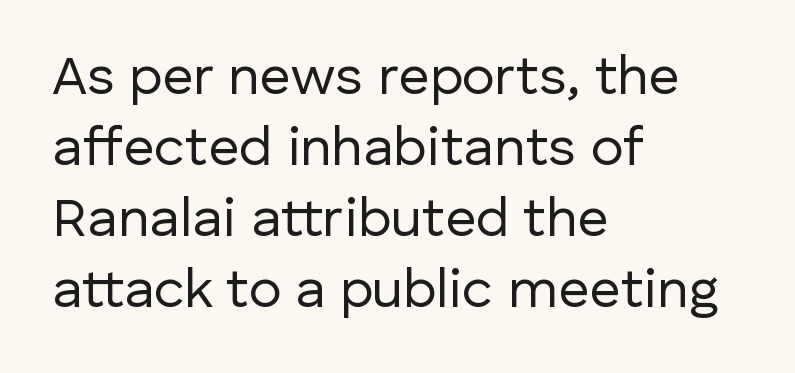
Q: Is the text bold? A: No.
Q: Is the text italic (slanted)? A: No, it is upright.
Q: Is the typeface a serif or a sans-serif typeface? A: Sans-serif.
Q: Is the text underlined? A: No.
Q: How is the paragraph aligned? A: Left-aligned.
Q: Is the spacing between letters normal or unusually wide? A: Normal.
Q: Is the spacing between lines tight, normal or loose? A: Normal.
Q: Width (condensed, normal, or wide)? A: Normal.
Q: Stroke contrast? A: Low.
Q: x-height? A: Medium.
Q: Monospaced? A: No.
